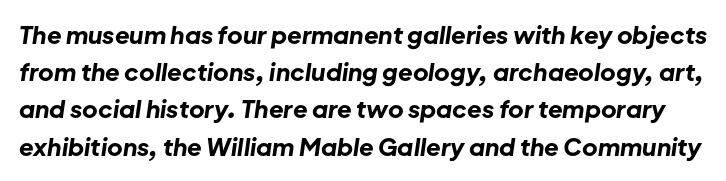
{"italic": "yes", "lean": "right", "slant_degrees": 8, "bold": "yes", "underline": "no", "line_spacing": "normal", "line_spacing_ratio": 1.55, "letter_spacing": "normal", "letter_spacing_em": 0.0, "glyph_px": 24}
